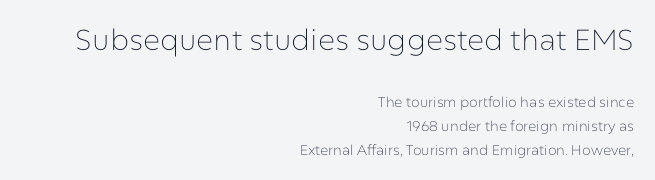
Q: Is the text bold? A: No.
Q: Is the text italic (slanted)? A: No, it is upright.
Q: Is the typeface a serif or a sans-serif typeface? A: Sans-serif.
Q: Is the text underlined? A: No.
Q: How is the paragraph aligned? A: Right-aligned.
Q: Is the spacing between letters normal or unusually wide? A: Normal.
Q: Is the spacing between lines tight, normal or loose? A: Normal.
Q: Which block of text is set in a larger size, the first (top) or the second (bottom)? A: The first (top) one.
Q: Width (condensed, normal, or wide)? A: Normal.
Q: Stroke contrast? A: Low.
Q: x-height? A: Medium.
Q: Monospaced? A: No.
